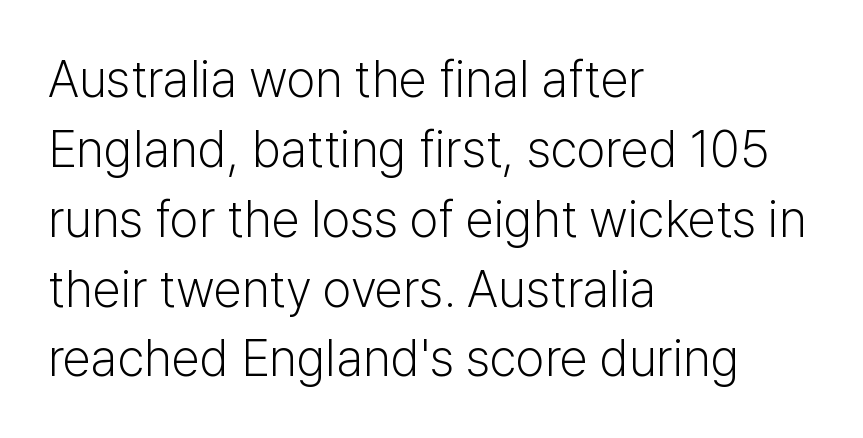
Q: Is the text bold? A: No.
Q: Is the text italic (slanted)? A: No, it is upright.
Q: Is the typeface a serif or a sans-serif typeface? A: Sans-serif.
Q: Is the text underlined? A: No.
Q: How is the paragraph aligned? A: Left-aligned.
Q: Is the spacing between letters normal or unusually wide? A: Normal.
Q: Is the spacing between lines tight, normal or loose? A: Normal.
Q: Width (condensed, normal, or wide)? A: Normal.
Q: Stroke contrast? A: Low.
Q: x-height? A: Medium.
Q: Monospaced? A: No.
